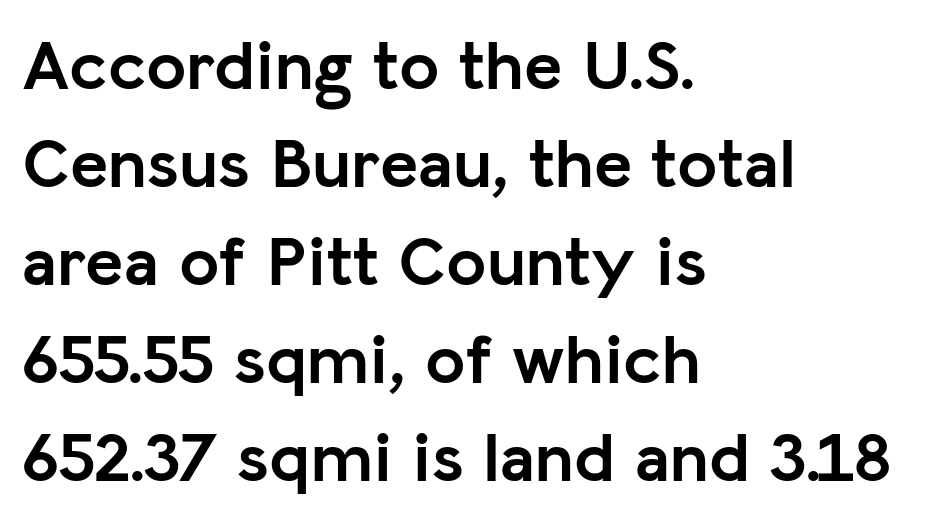
Every row of glyphs begins at an identical x-position on the left. Typographic density is high because the face is bold. How would I describe the line gaps? Plain and ordinary. The passage shown has conventional tracking throughout. The letters advance in unequal steps, a hallmark of proportional type. Posture: straight, roman, zero tilt.
